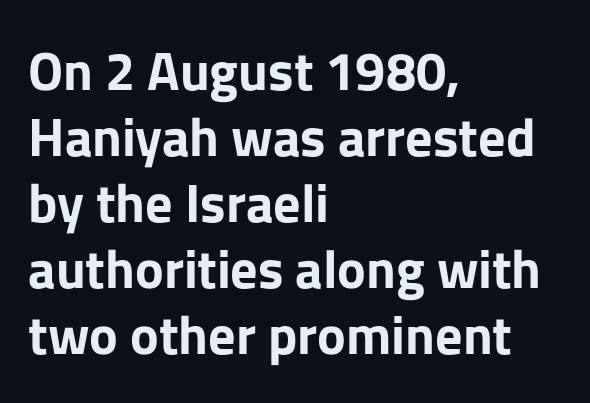
Does the copy run flush right? No — it runs flush left. Compared with typical body copy, the letter spacing here is the same. Here the designer chose a conventional face with non-uniform glyph widths. Lines of text with bare space underneath.
